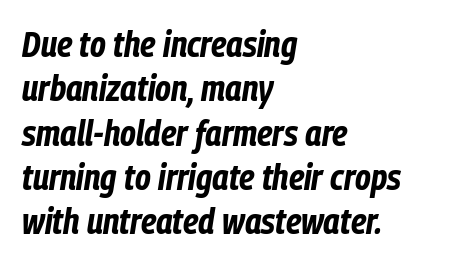
The image shows 36 px bold, condensed type, italic (leaning right); set left-aligned, line spacing 1.23x, normal letter spacing, not underlined; low stroke contrast and a medium x-height.
